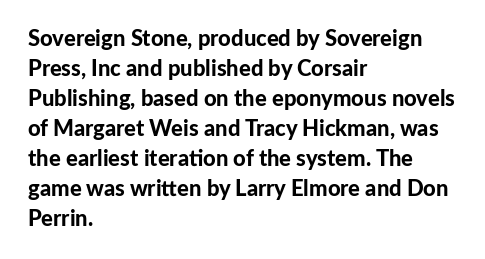
Q: Is the text bold? A: Yes.
Q: Is the text italic (slanted)? A: No, it is upright.
Q: Is the text underlined? A: No.
Q: How is the paragraph aligned? A: Left-aligned.
Q: Is the spacing between letters normal or unusually wide? A: Normal.
Q: Is the spacing between lines tight, normal or loose? A: Normal.
